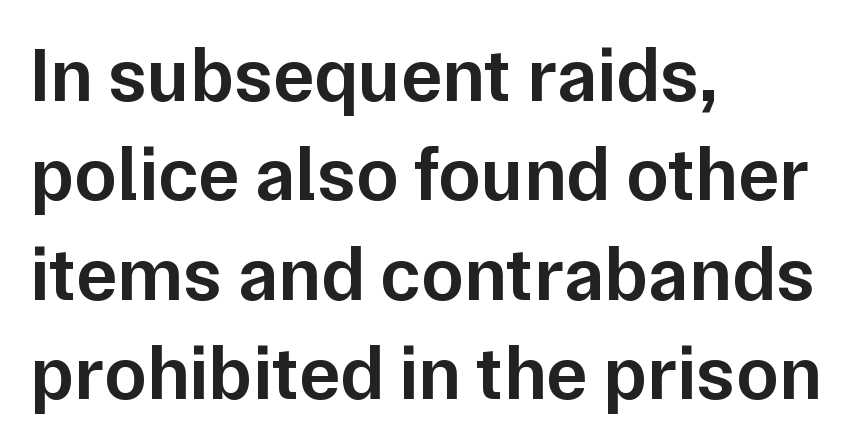
This is roman type, the default non-slanted kind. Stems and bowls a touch heavier than normal — semibold. Regular leading. Which margin do the lines hug? The left one — the right edge is uneven.
